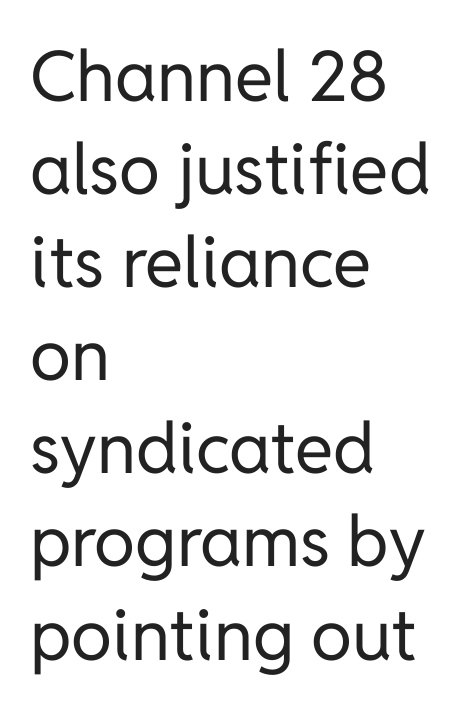
These lines were composed using upright roman letters. The rag falls on the right side of this text block. The baseline area is clear. Here the glyphs are tracked normally, forming tight word shapes. The strokes carry an ordinary text weight at most.
